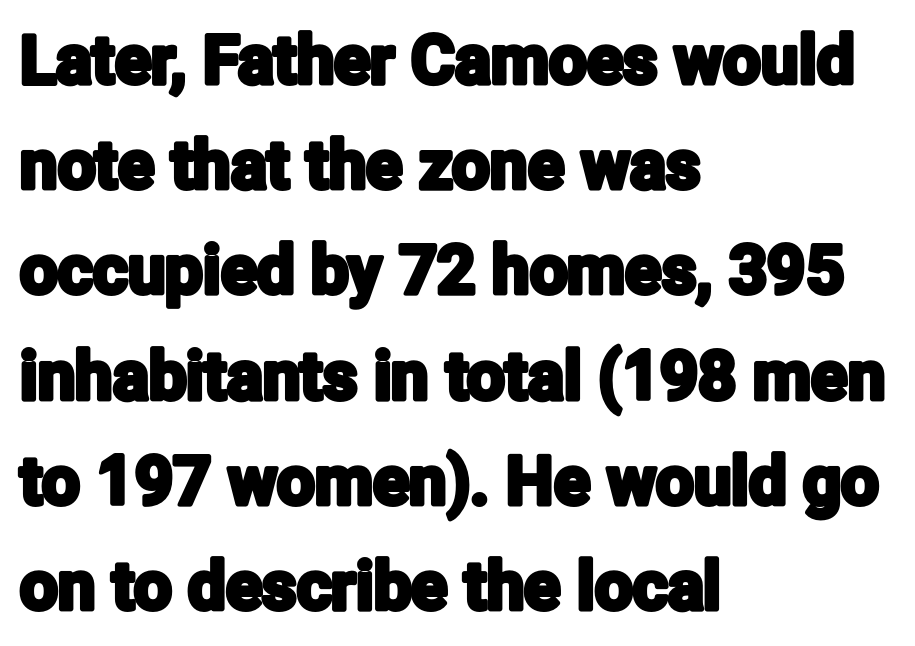
The image shows 67 px condensed sans-serif type, upright; set left-aligned, normal line spacing (1.57x), normal letter spacing, not underlined; low stroke contrast and a medium x-height.
